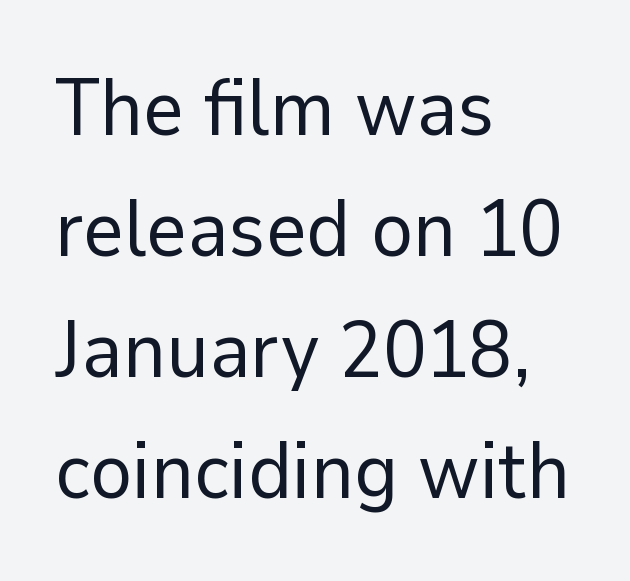
One glance says typical: line gaps are just what's usual. Nothing heavy about these letters — not bold at all. Every character sits straight up, as roman type does. The designer went with a sans here, leaving each stem footless. The glyphs are unaccompanied by any horizontal stroke below them.
